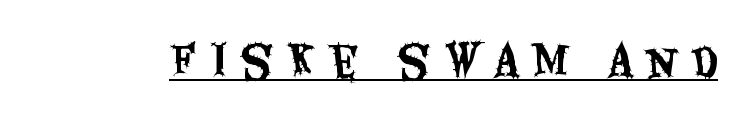
Q: Is the text italic (slanted)? A: No, it is upright.
Q: Is the typeface a serif or a sans-serif typeface? A: Sans-serif.
Q: Is the text underlined? A: Yes.
Q: Is the spacing between letters normal or unusually wide? A: Unusually wide.
Q: Width (condensed, normal, or wide)? A: Condensed.
Q: Stroke contrast? A: Medium.
Q: x-height? A: Large.
Q: Monospaced? A: No.
